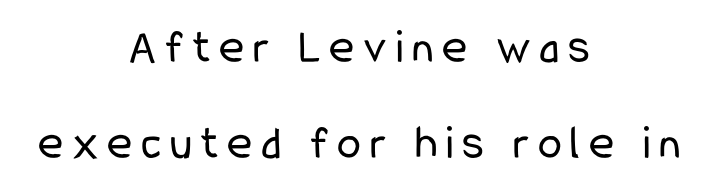
Examine the stroke ends and you'll find no serifs. Stroke mass is kept to a normal reading level or below. Is this a fixed-width face? No — the glyphs have proportional, varying widths. One glance says open: line gaps are wider than usual.
